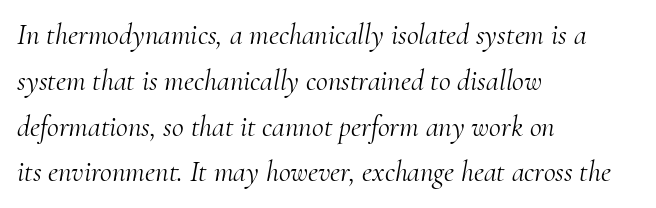
The image shows 29 px light serif type, italic (leaning right); set left-aligned, normal line spacing (1.58x), normal letter spacing, not underlined; medium stroke contrast and a small x-height.
